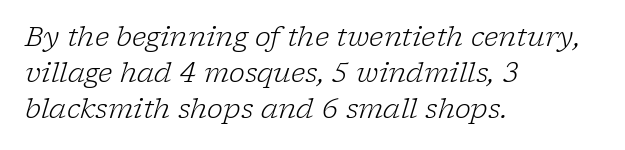
Q: Is the text bold? A: No.
Q: Is the text italic (slanted)? A: Yes, it leans right by about 17 degrees.
Q: Is the text underlined? A: No.
Q: How is the paragraph aligned? A: Left-aligned.
Q: Is the spacing between letters normal or unusually wide? A: Normal.
Q: Is the spacing between lines tight, normal or loose? A: Normal.
